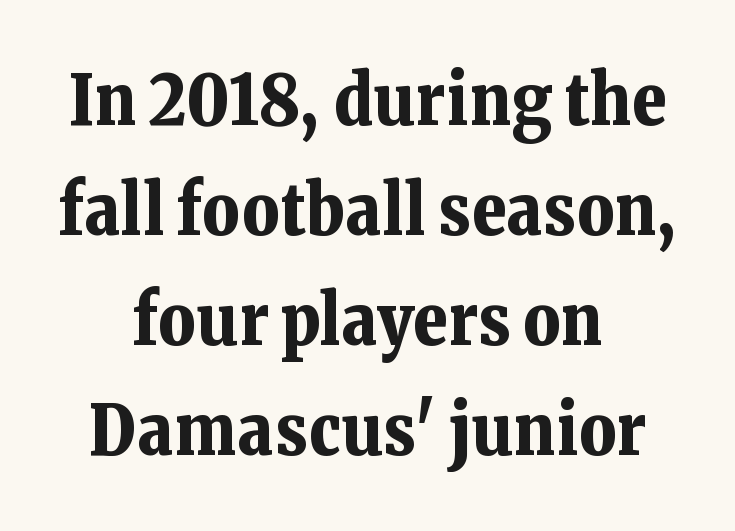
The image shows 71 px bold serif type, upright; set centered, normal line spacing (1.55x), normal letter spacing, not underlined; low stroke contrast and a medium x-height.
